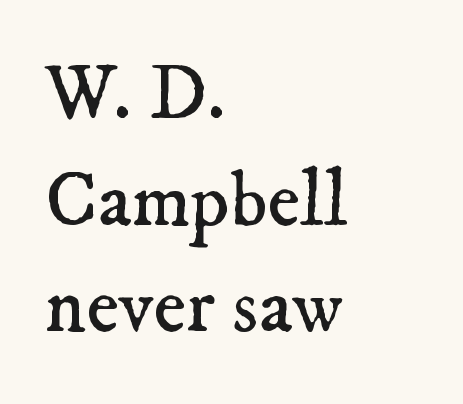
Q: Is the text bold? A: No.
Q: Is the typeface a serif or a sans-serif typeface? A: Serif.
Q: Is the text underlined? A: No.
Q: How is the paragraph aligned? A: Left-aligned.
Q: Is the spacing between letters normal or unusually wide? A: Normal.
Q: Is the spacing between lines tight, normal or loose? A: Normal.
Q: Width (condensed, normal, or wide)? A: Normal.
Q: Stroke contrast? A: Low.
Q: x-height? A: Small.
Q: Monospaced? A: No.
